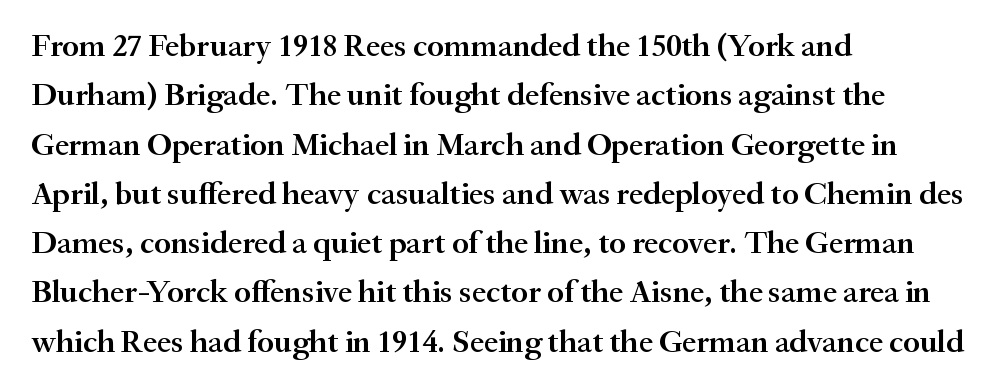
The image shows 32 px semibold serif type, upright; set left-aligned, normal line spacing (1.54x), normal letter spacing, not underlined; medium stroke contrast and a small x-height.
